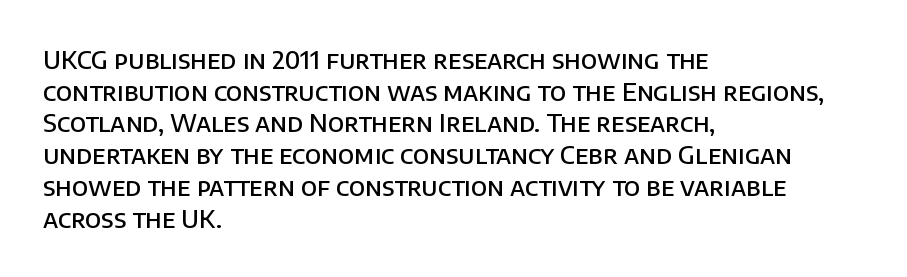
A semibold gives these letters moderate extra thickness, short of bold. The vertical gap from one line to the next is medium. The axis of the letterforms is exactly vertical. A typesetter would call this zero additional tracking. Plain, unruled lines of type. Leftover space on each line is placed entirely after the last word.
